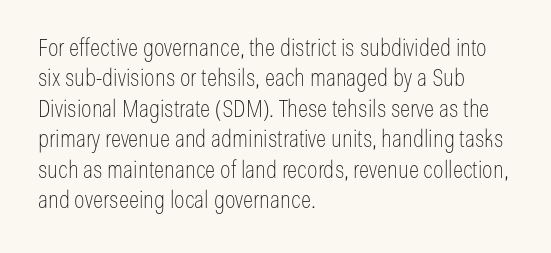
The image shows 24 px text type, upright; set left-aligned, normal line spacing (1.27x), normal letter spacing, not underlined.
